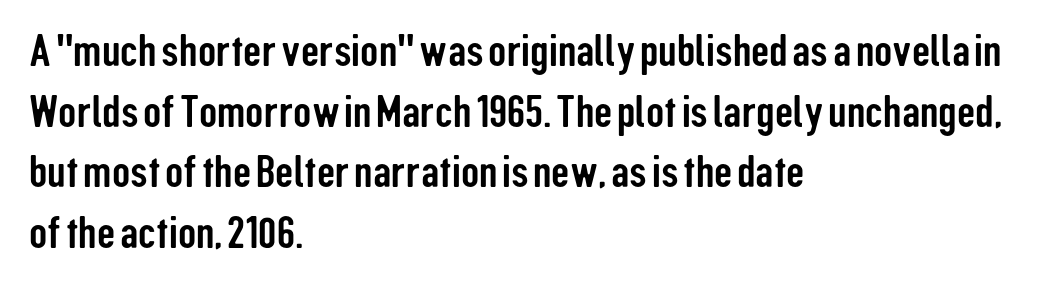
Q: Is the text italic (slanted)? A: No, it is upright.
Q: Is the typeface a serif or a sans-serif typeface? A: Sans-serif.
Q: Is the text underlined? A: No.
Q: How is the paragraph aligned? A: Left-aligned.
Q: Is the spacing between letters normal or unusually wide? A: Normal.
Q: Is the spacing between lines tight, normal or loose? A: Normal.
Q: Width (condensed, normal, or wide)? A: Condensed.
Q: Stroke contrast? A: Low.
Q: x-height? A: Medium.
Q: Monospaced? A: No.
